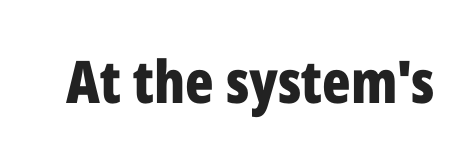
Q: Is the text bold? A: Yes.
Q: Is the text italic (slanted)? A: No, it is upright.
Q: Is the typeface a serif or a sans-serif typeface? A: Sans-serif.
Q: Is the text underlined? A: No.
Q: Is the spacing between letters normal or unusually wide? A: Normal.
Q: Width (condensed, normal, or wide)? A: Condensed.
Q: Stroke contrast? A: Low.
Q: x-height? A: Medium.
Q: Monospaced? A: No.
